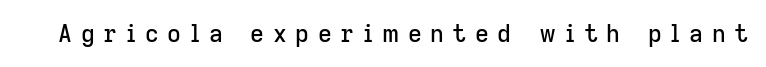
You could only call the tracking loose — the letters float apart. When letters stand straight like this, we call the style roman or upright. Underline: absent.
